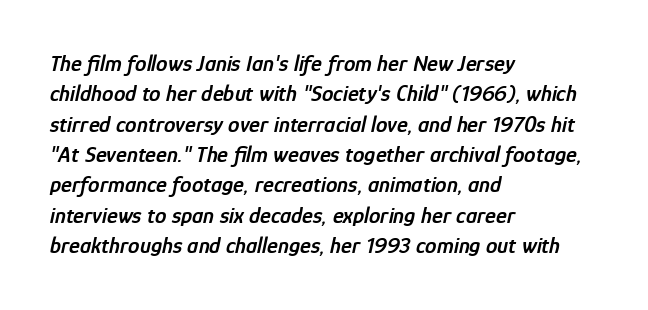
Q: Is the text bold? A: Semi-bold.
Q: Is the text italic (slanted)? A: Yes, it leans right by about 12 degrees.
Q: Is the text underlined? A: No.
Q: How is the paragraph aligned? A: Left-aligned.
Q: Is the spacing between letters normal or unusually wide? A: Normal.
Q: Is the spacing between lines tight, normal or loose? A: Normal.
